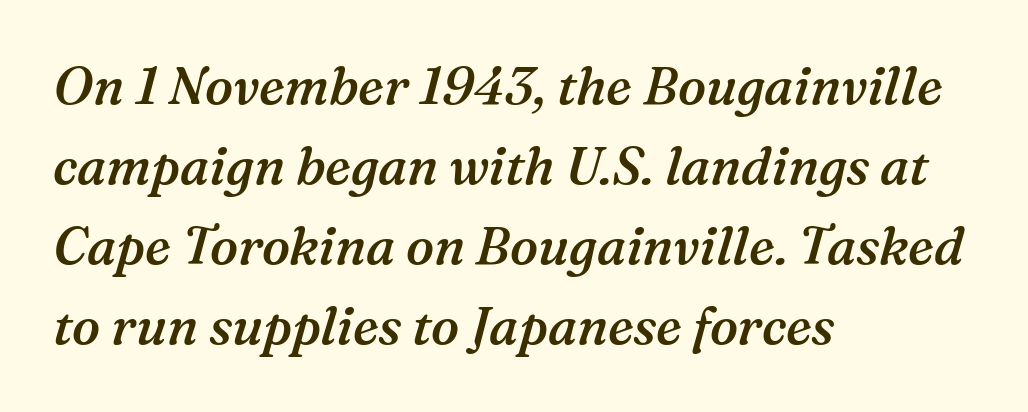
Q: Is the text bold? A: Semi-bold.
Q: Is the text italic (slanted)? A: Yes, it leans right by about 16 degrees.
Q: Is the typeface a serif or a sans-serif typeface? A: Serif.
Q: Is the text underlined? A: No.
Q: How is the paragraph aligned? A: Left-aligned.
Q: Is the spacing between letters normal or unusually wide? A: Normal.
Q: Is the spacing between lines tight, normal or loose? A: Normal.
Q: Width (condensed, normal, or wide)? A: Normal.
Q: Stroke contrast? A: Medium.
Q: x-height? A: Medium.
Q: Monospaced? A: No.
